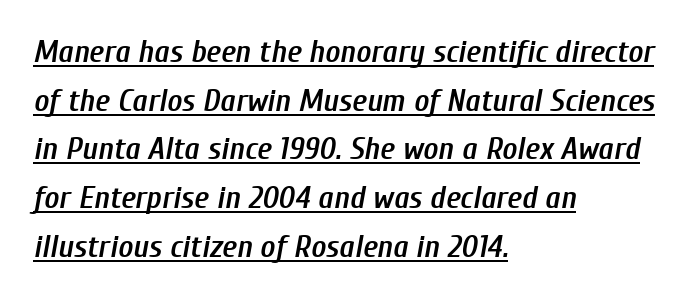
Q: Is the text bold? A: Semi-bold.
Q: Is the text italic (slanted)? A: Yes, it leans right by about 10 degrees.
Q: Is the text underlined? A: Yes.
Q: How is the paragraph aligned? A: Left-aligned.
Q: Is the spacing between letters normal or unusually wide? A: Normal.
Q: Is the spacing between lines tight, normal or loose? A: Normal.
Q: Width (condensed, normal, or wide)? A: Condensed.
Q: Stroke contrast? A: Low.
Q: x-height? A: Medium.
Q: Monospaced? A: No.
